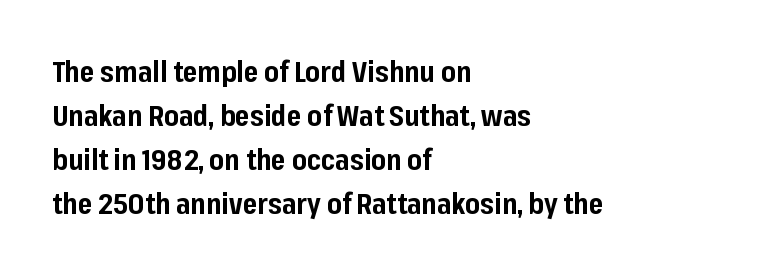
A sans-serif font was chosen for this passage. Observe the ordinary spacing: letters are neighbours, not strangers. Designer's note — italics off, roman on. Caption: multi-line text, flush left, ragged right. You'd pick this weight for a headline — it's a proper bold.
